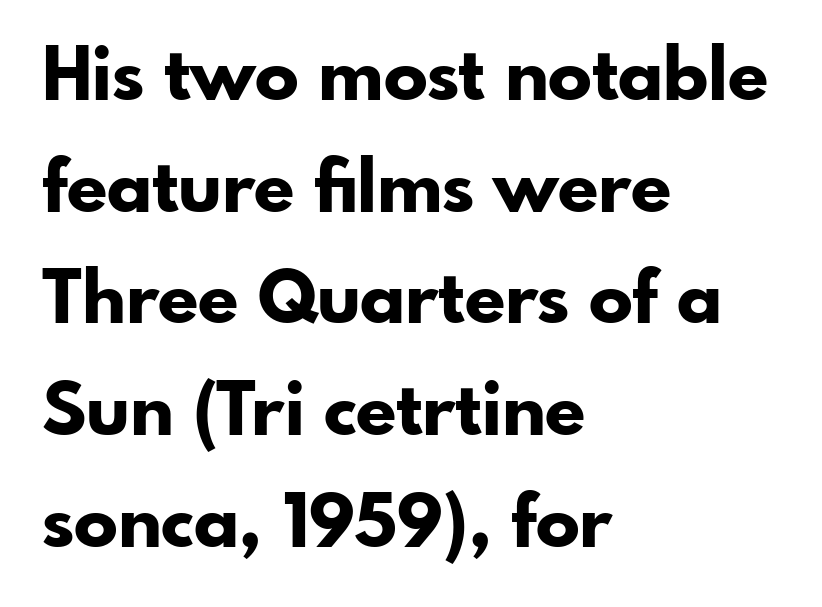
The image shows 73 px bold sans-serif type, upright; set left-aligned, normal line spacing (1.53x), normal letter spacing, not underlined; low stroke contrast and a small x-height.
